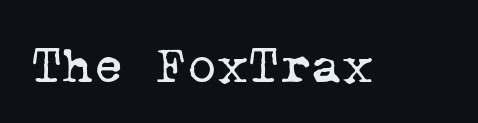
The rendering uses typewriter-style spacing with identical character cells. The type family on display is of the serif kind. The string is rendered with underlining switched off. The typesetting does not lean heavy: it is not bold. The letters sit at their default tracking, neither squeezed nor spread.
